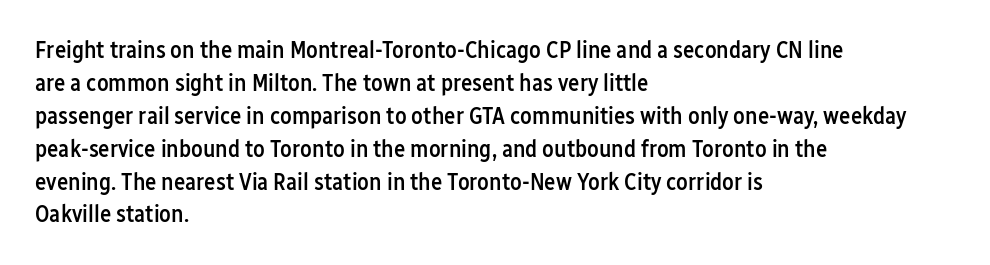
{"italic": "no", "bold": "semi", "underline": "no", "align": "left", "line_spacing": "normal", "line_spacing_ratio": 1.37, "letter_spacing": "normal", "letter_spacing_em": 0.0, "glyph_px": 24}
